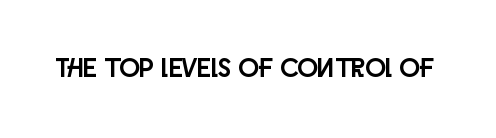
This rendering leaves character spacing at its baseline value. Has an underline been added? It has not. No italicization has been applied; the sample stays upright.
